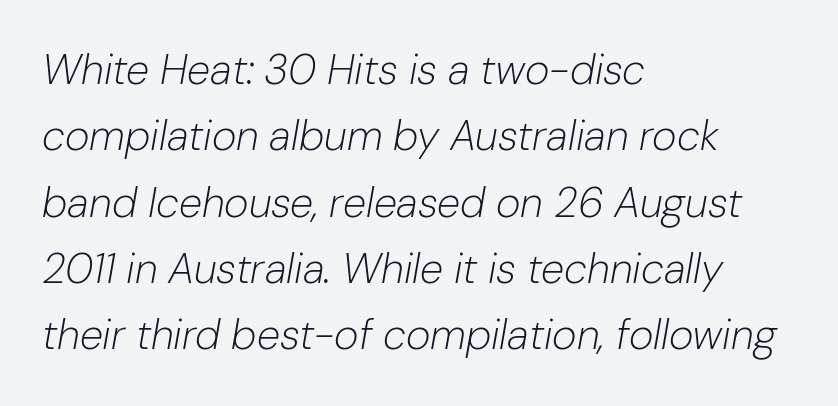
The image shows 42 px light type, italic (leaning right); set left-aligned, normal line spacing (1.58x), normal letter spacing, not underlined; low stroke contrast and a medium x-height.
